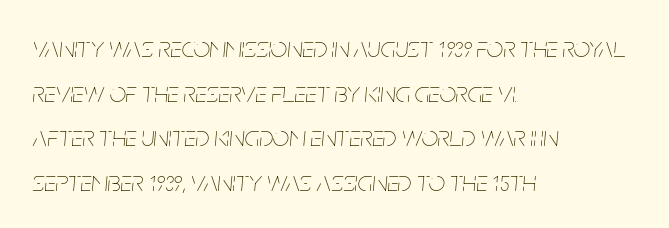
Q: Is the text bold? A: No.
Q: Is the text italic (slanted)? A: Yes, it leans right by about 5 degrees.
Q: Is the text underlined? A: No.
Q: How is the paragraph aligned? A: Left-aligned.
Q: Is the spacing between letters normal or unusually wide? A: Normal.
Q: Is the spacing between lines tight, normal or loose? A: Normal.
Q: Width (condensed, normal, or wide)? A: Condensed.
Q: Stroke contrast? A: Low.
Q: x-height? A: Large.
Q: Monospaced? A: No.
